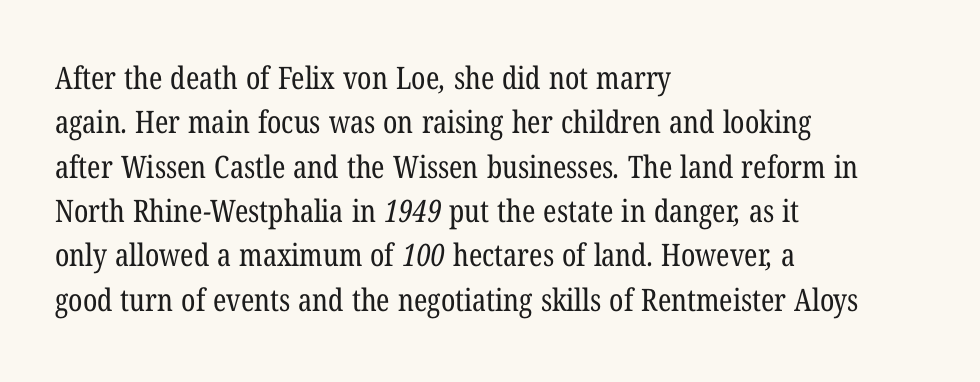
{"serif": "yes", "bold": "no", "weight": "regular", "width": "condensed", "stroke_contrast": "low", "x_height": "medium", "monospaced": "no", "underline": "no", "align": "left", "line_spacing": "normal", "line_spacing_ratio": 1.43, "letter_spacing": "normal", "letter_spacing_em": 0.0, "glyph_px": 31}
